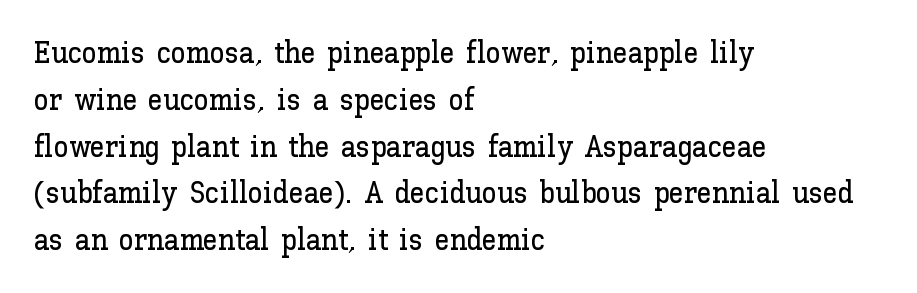
Q: Is the text italic (slanted)? A: No, it is upright.
Q: Is the text underlined? A: No.
Q: How is the paragraph aligned? A: Left-aligned.
Q: Is the spacing between letters normal or unusually wide? A: Normal.
Q: Is the spacing between lines tight, normal or loose? A: Normal.
Q: Width (condensed, normal, or wide)? A: Normal.
Q: Stroke contrast? A: Low.
Q: x-height? A: Medium.
Q: Monospaced? A: No.
